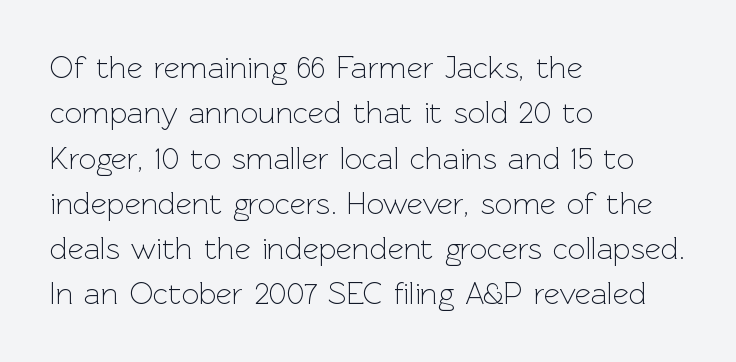
Type style note: lacks serifs. What's the leading like? Ordinary, nothing unusual. Is this a heavy cut? Hardly; it is regular or lighter. Underlining? Definitely not there.
